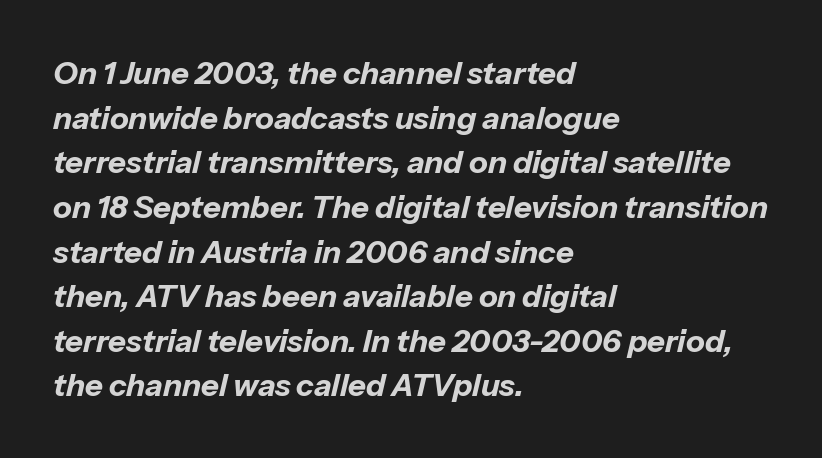
{"italic": "yes", "lean": "right", "slant_degrees": 13, "bold": "yes", "weight": "bold", "width": "normal", "stroke_contrast": "low", "x_height": "medium", "monospaced": "no", "underline": "no", "align": "left", "line_spacing": "normal", "line_spacing_ratio": 1.44, "letter_spacing": "normal", "letter_spacing_em": 0.0, "glyph_px": 31}
